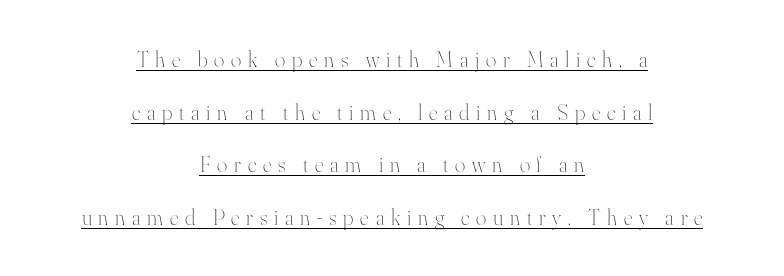
In terms of posture, this sample is upright. Glance below the letters and you will spot a drawn line. The type is letterspaced generously, with wide tracking. No heavy texture on the line: the type isn't bold.
